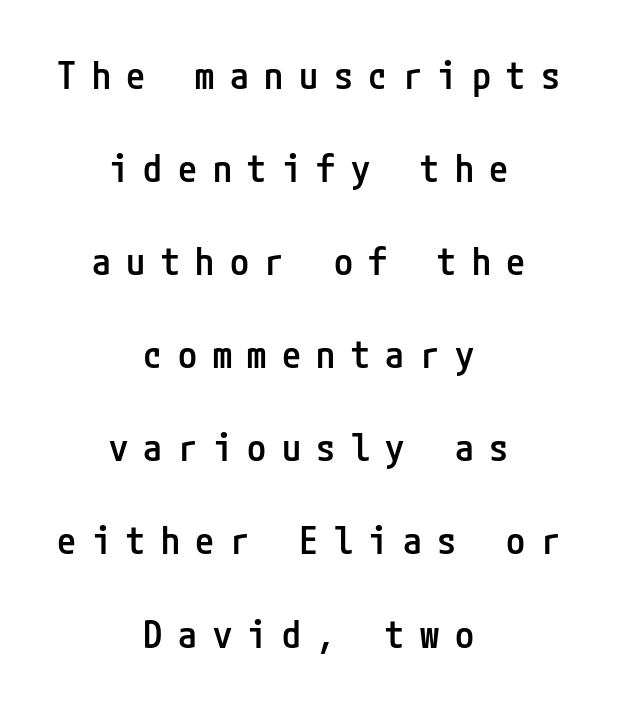
Q: Is the text bold? A: Semi-bold.
Q: Is the text italic (slanted)? A: No, it is upright.
Q: Is the typeface a serif or a sans-serif typeface? A: Sans-serif.
Q: Is the text underlined? A: No.
Q: How is the paragraph aligned? A: Centered.
Q: Is the spacing between letters normal or unusually wide? A: Unusually wide.
Q: Is the spacing between lines tight, normal or loose? A: Loose.
Q: Width (condensed, normal, or wide)? A: Condensed.
Q: Stroke contrast? A: Low.
Q: x-height? A: Medium.
